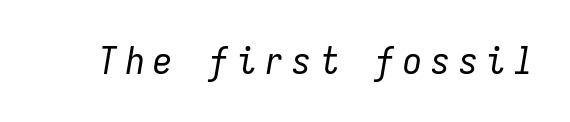
The image shows 38 px regular-weight, condensed type, italic (leaning right), monospaced; set unusually wide letter spacing (+0.23 em), not underlined; low stroke contrast and a medium x-height.
